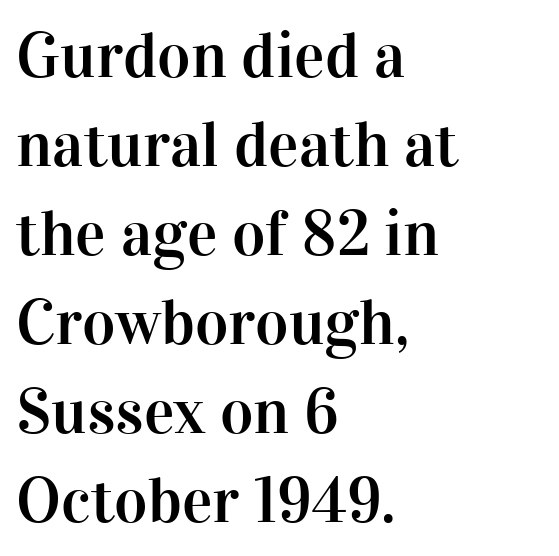
{"serif": "yes", "italic": "no", "width": "normal", "stroke_contrast": "high", "x_height": "medium", "monospaced": "no", "underline": "no", "align": "left", "line_spacing": "normal", "line_spacing_ratio": 1.39, "letter_spacing": "normal", "letter_spacing_em": 0.0, "glyph_px": 64}
